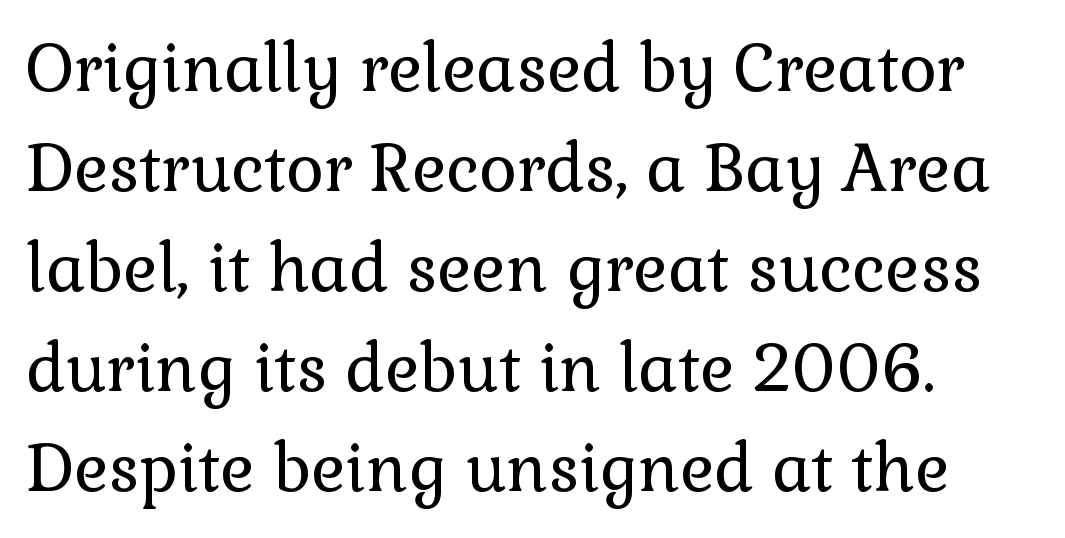
{"serif": "yes", "italic": "no", "bold": "no", "weight": "regular", "width": "normal", "x_height": "medium", "monospaced": "no", "underline": "no", "align": "left", "line_spacing": "normal", "line_spacing_ratio": 1.54, "letter_spacing": "normal", "letter_spacing_em": 0.0, "glyph_px": 65}
